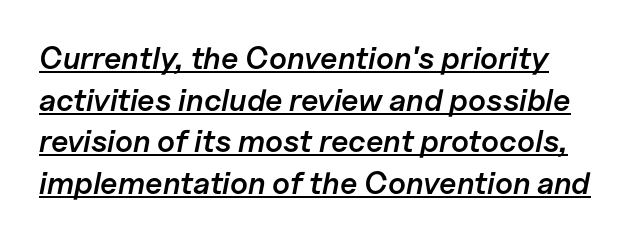
The image shows 31 px semibold type, italic (leaning right); set normal line spacing (1.34x), normal letter spacing, underlined; low stroke contrast and a medium x-height.
